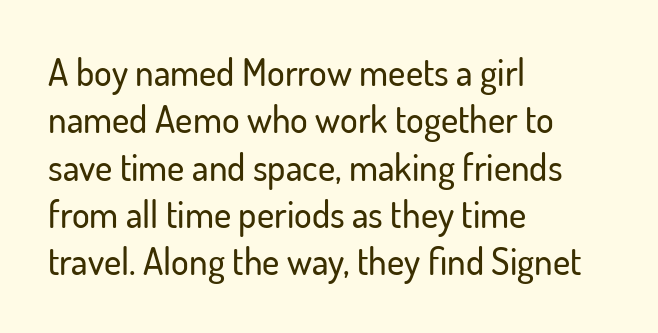
Q: Is the text italic (slanted)? A: No, it is upright.
Q: Is the typeface a serif or a sans-serif typeface? A: Sans-serif.
Q: Is the text underlined? A: No.
Q: How is the paragraph aligned? A: Left-aligned.
Q: Is the spacing between letters normal or unusually wide? A: Normal.
Q: Is the spacing between lines tight, normal or loose? A: Normal.
Q: Width (condensed, normal, or wide)? A: Normal.
Q: Stroke contrast? A: Low.
Q: x-height? A: Small.
Q: Monospaced? A: No.
